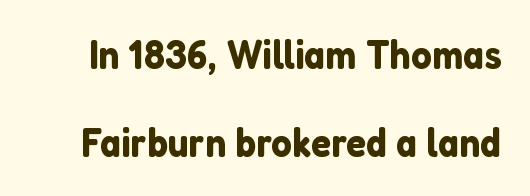
Q: Is the text italic (slanted)? A: No, it is upright.
Q: Is the typeface a serif or a sans-serif typeface? A: Sans-serif.
Q: Is the text underlined? A: No.
Q: Is the spacing between letters normal or unusually wide? A: Normal.
Q: Is the spacing between lines tight, normal or loose? A: Loose.
Q: Width (condensed, normal, or wide)? A: Normal.
Q: Stroke contrast? A: Low.
Q: x-height? A: Medium.
Q: Monospaced? A: No.
